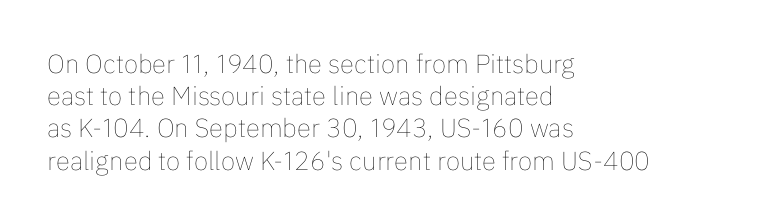
No letter is thick-stroked: the sample isn't bold. The lettering stays uniformly vertical, giving the passage a roman look. This sample uses plain, unmodified letter spacing. These lines stack with their left ends in a neat column. The gap between lines stays unmarked.
